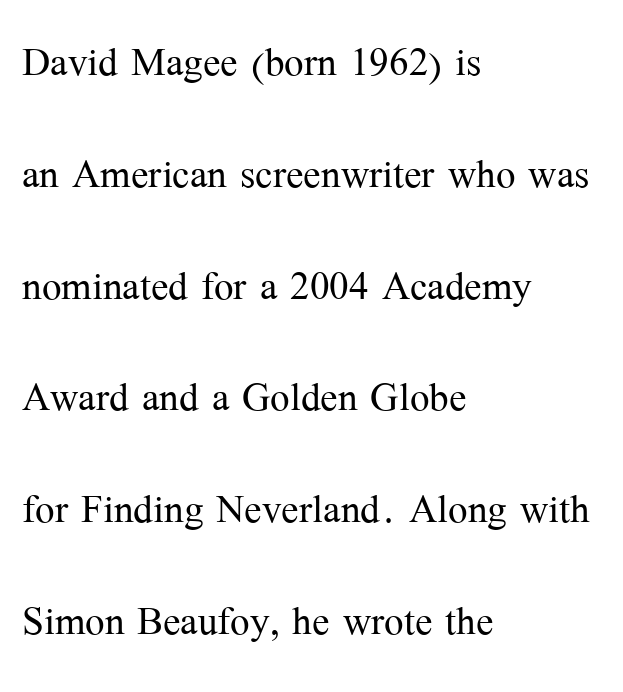
I'd call this a serif setting — the letters wear small feet. This reads as an unemphasized weight, regular at the heaviest. The rag falls on the right side of this text block. Default kerning and tracking; the words read as compact shapes. This sample uses an upright cut, with every glyph sitting square on the baseline. A typesetter would call this proportional, since set widths differ per character.
